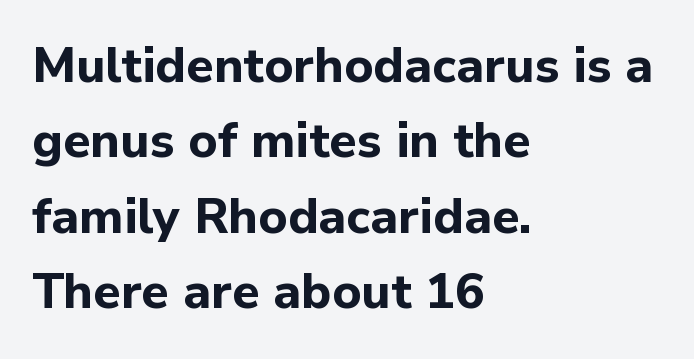
The image shows 49 px bold sans-serif type, upright; set left-aligned, normal line spacing (1.54x), normal letter spacing, not underlined; low stroke contrast and a medium x-height.
